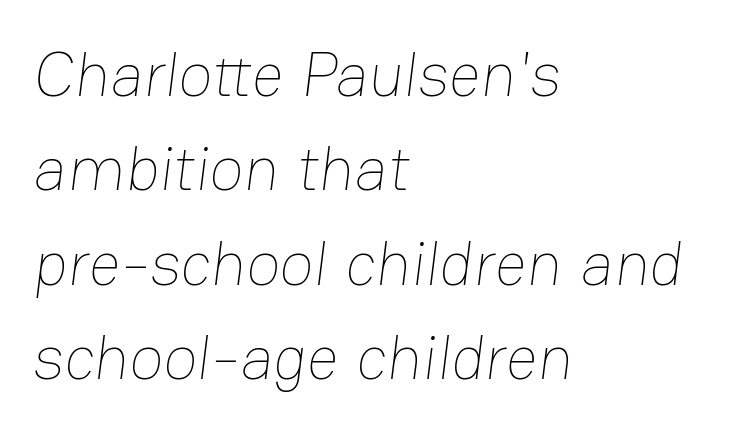
Letters rest on an invisible, unmarked baseline. Line beginnings align vertically; line endings do not. Students, observe: this is what conventionally led text looks like. The passage shown is typed in a proportional face where columns would drift. In terms of letterspacing, this is plain default setting. This reads as an unemphasized weight, regular at the heaviest.
